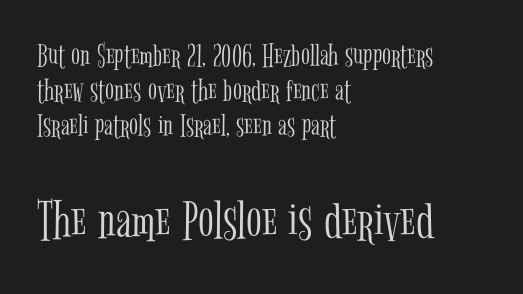
The image shows 58 px light, condensed serif type, upright; set left-aligned, tight line spacing (1.06x), normal letter spacing, not underlined; the second (bottom) block is 1.76x larger; low stroke contrast and a medium x-height.
